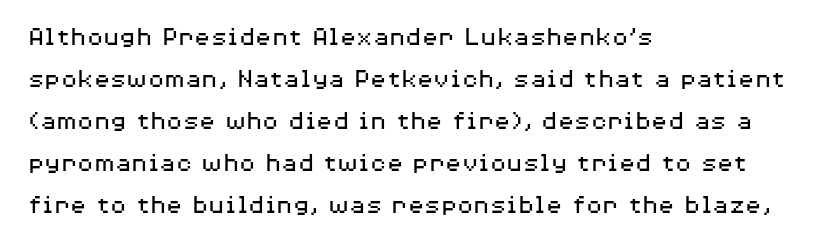
The image shows 27 px text type, upright; set left-aligned, normal line spacing (1.56x), normal letter spacing, not underlined.
